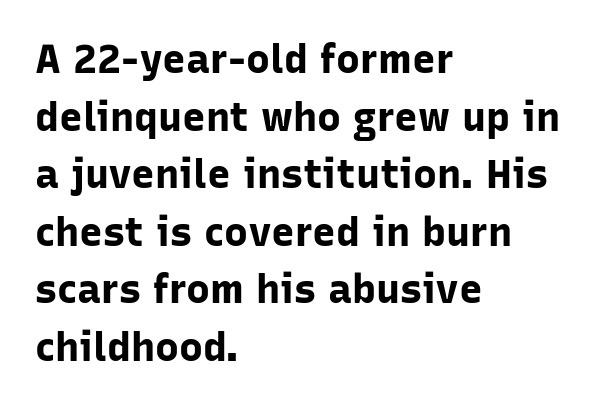
The image shows 40 px bold sans-serif type, upright; set left-aligned, normal line spacing (1.44x), normal letter spacing, not underlined; low stroke contrast and a medium x-height.
